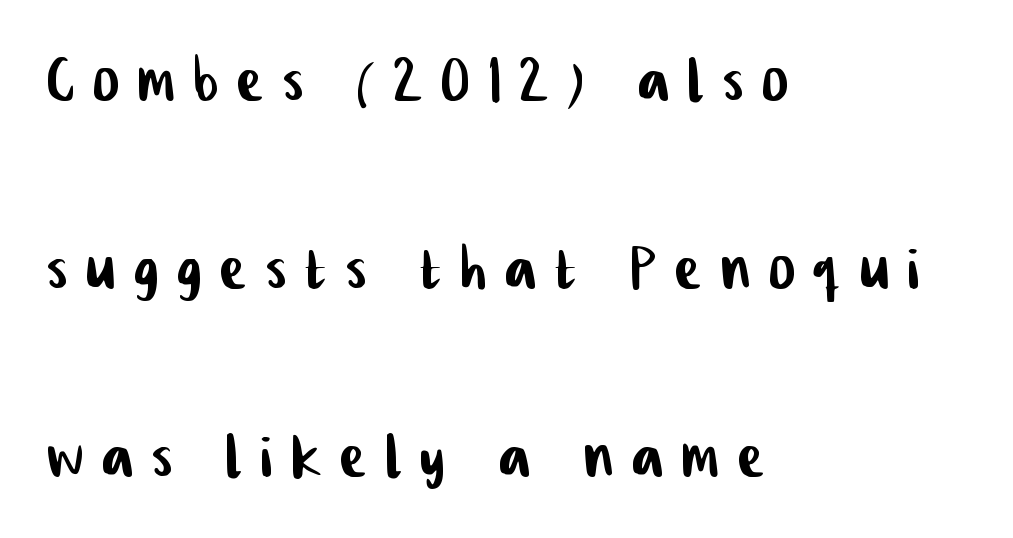
The strip under each line holds only bare page. What stands out about the letter spacing? Its width — letters are far apart. Observe the absence of serifs on each vertical stroke in this sample. One-word summary of the alignment: left. Loosely led — the rows are spread out.
